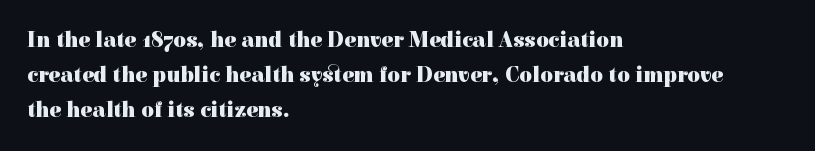
One-word summary of the alignment: left. Characters remain perfectly vertical along every line. Words float on clear page, feet unadorned. Look at the tracking — it's just the regular setting, nothing added.
